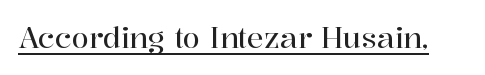
The image shows 28 px serif type, upright; set normal letter spacing, underlined; high stroke contrast and a medium x-height.
